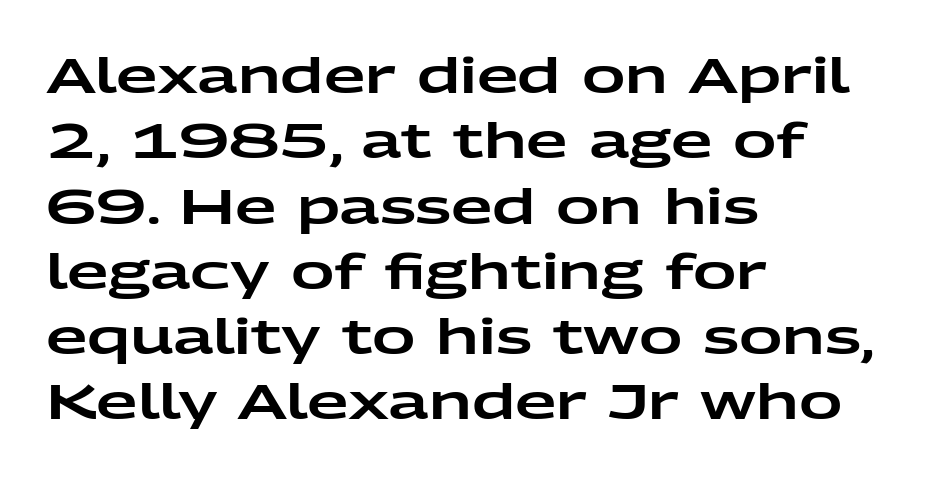
The image shows 48 px wide sans-serif type, upright; set left-aligned, normal line spacing (1.36x), normal letter spacing, not underlined; low stroke contrast and a medium x-height.
